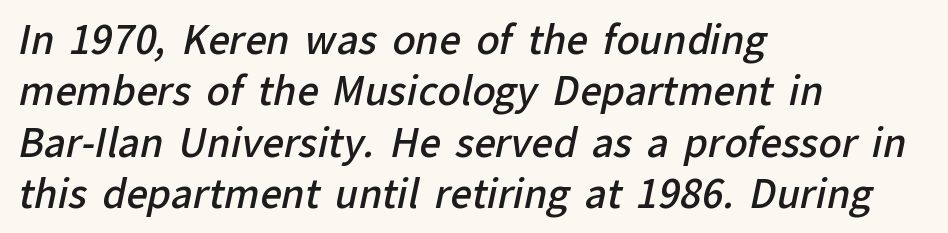
The image shows 38 px semibold sans-serif type; set left-aligned, normal line spacing (1.35x), normal letter spacing, not underlined; low stroke contrast and a medium x-height.
